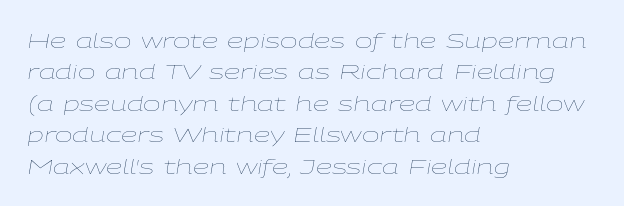
The image shows 21 px text type, italic (leaning right); set left-aligned, normal line spacing (1.5x), normal letter spacing, not underlined.
